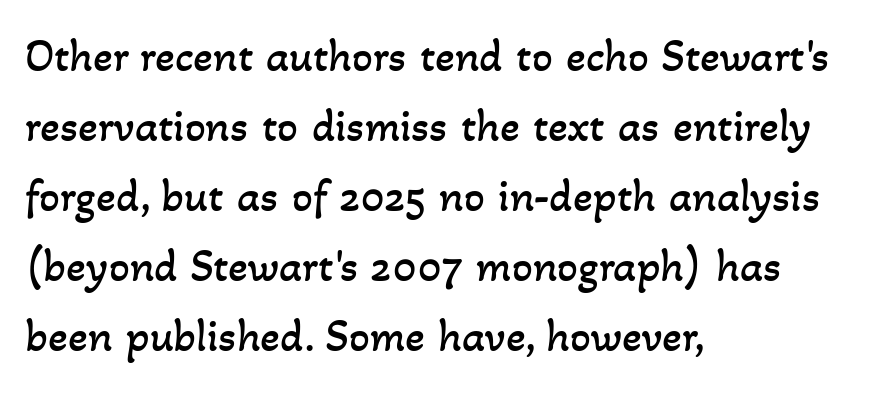
Weight: not bold — regular or lighter. Is the block centered? No — it sits flush against the left margin. No word sits above an underline. You could not count columns in this text — the font is proportionally spaced. Leading matches the norm, producing a regular column.
